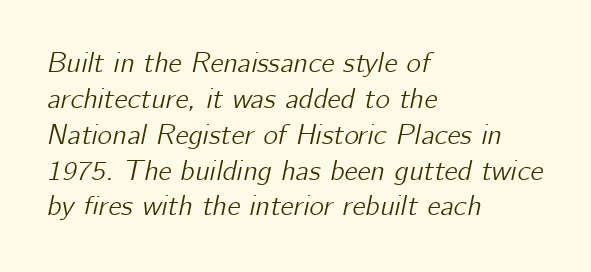
{"italic": "yes", "lean": "right", "slant_degrees": 12, "width": "normal", "stroke_contrast": "low", "x_height": "medium", "monospaced": "no", "underline": "no", "align": "left", "line_spacing": "normal", "line_spacing_ratio": 1.28, "letter_spacing": "normal", "letter_spacing_em": 0.0, "glyph_px": 28}
